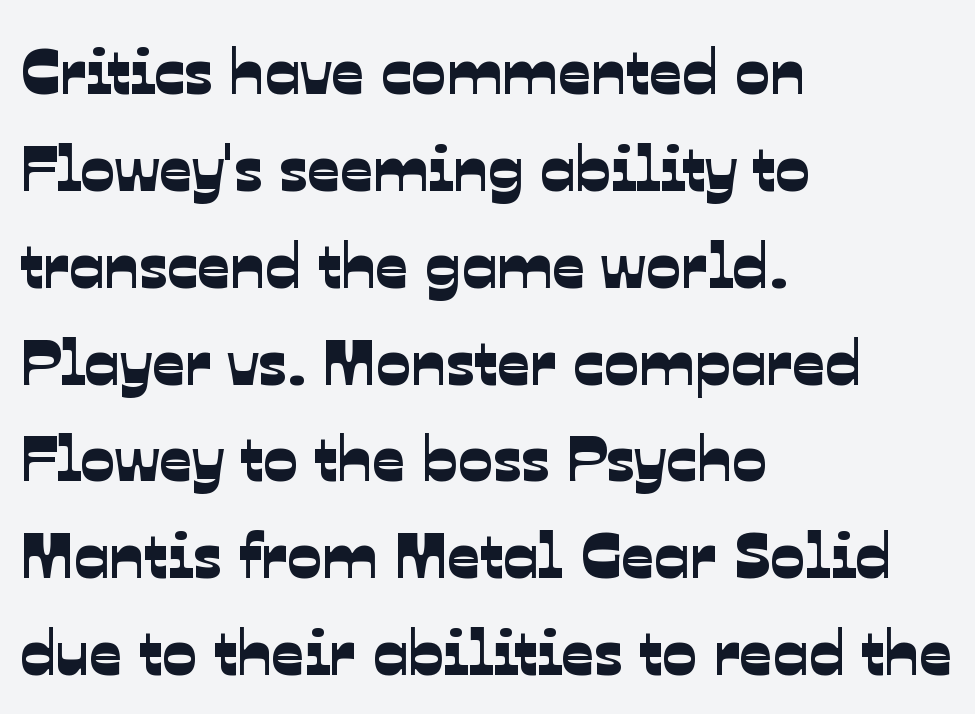
Students, note that the glyphs here touch the page at normal intervals. All the whitespace from short lines collects on the right. These lines are rendered in a variable-pitch font. Compared with typical paragraphs, the rows here are spaced about the same.
